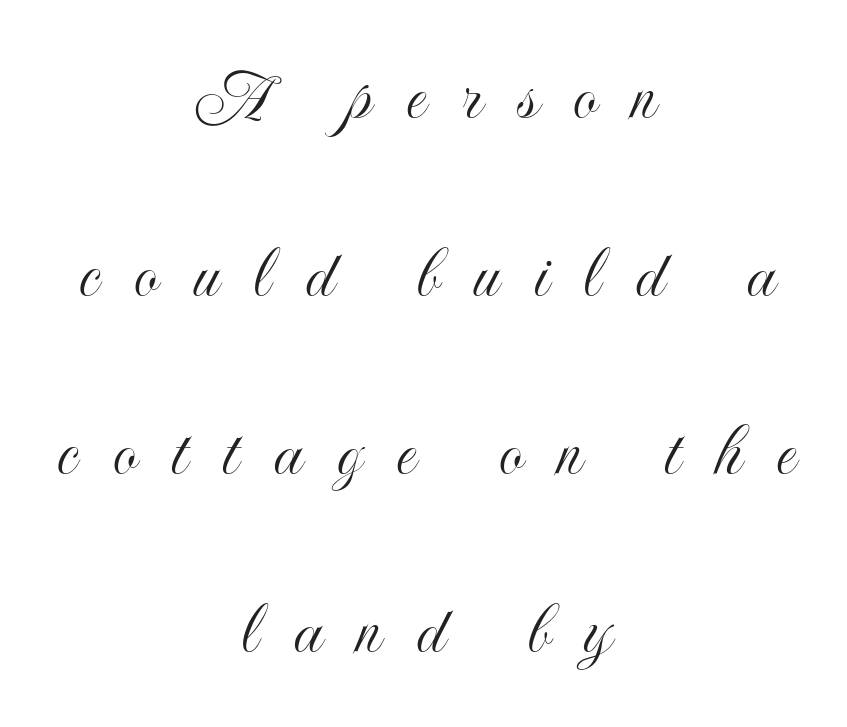
The image shows 76 px condensed type; set centered, loose line spacing (2.34x), unusually wide letter spacing (+0.46 em), not underlined; a small x-height.
